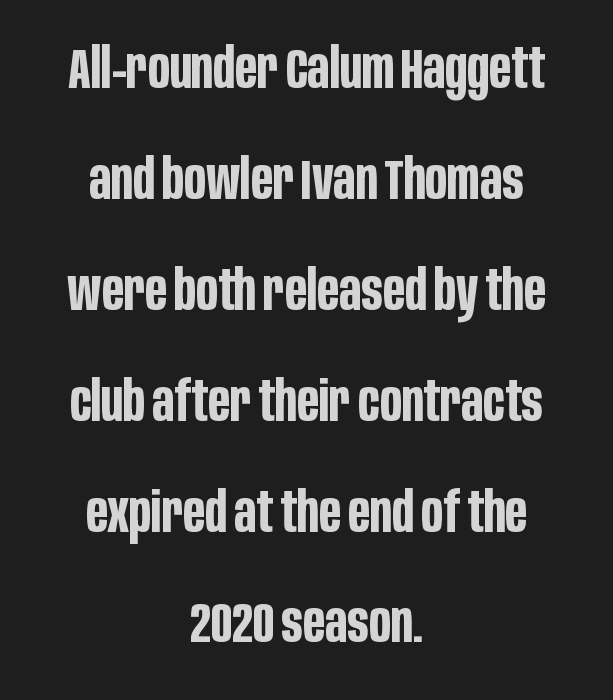
Q: Is the text bold? A: Yes.
Q: Is the text italic (slanted)? A: No, it is upright.
Q: Is the typeface a serif or a sans-serif typeface? A: Sans-serif.
Q: Is the text underlined? A: No.
Q: How is the paragraph aligned? A: Centered.
Q: Is the spacing between letters normal or unusually wide? A: Normal.
Q: Is the spacing between lines tight, normal or loose? A: Loose.
Q: Width (condensed, normal, or wide)? A: Condensed.
Q: Stroke contrast? A: Low.
Q: x-height? A: Large.
Q: Monospaced? A: No.
